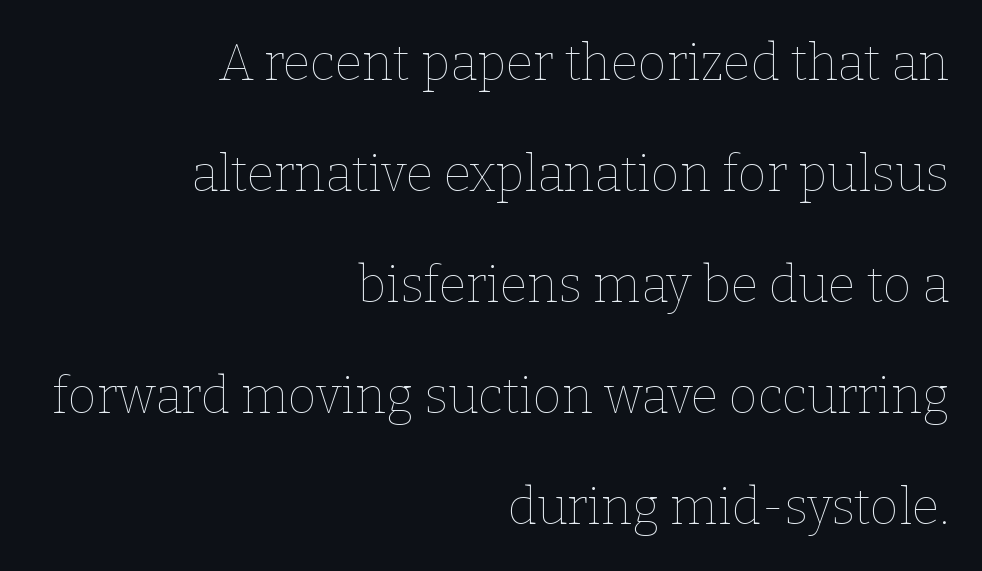
Q: Is the text bold? A: No.
Q: Is the text italic (slanted)? A: No, it is upright.
Q: Is the text underlined? A: No.
Q: How is the paragraph aligned? A: Right-aligned.
Q: Is the spacing between letters normal or unusually wide? A: Normal.
Q: Is the spacing between lines tight, normal or loose? A: Loose.
Q: Width (condensed, normal, or wide)? A: Normal.
Q: Stroke contrast? A: Low.
Q: x-height? A: Medium.
Q: Monospaced? A: No.
